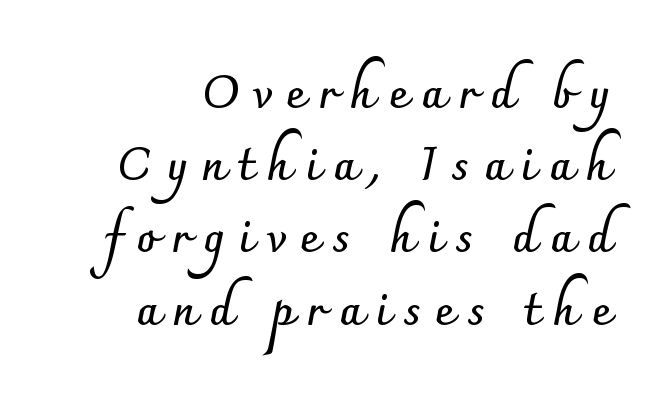
The passage shown is typed in a proportional face where columns would drift. The font is running at its bold setting. Letter spacing: wide. The rows are spaced the way most documents space them. What kind of face is this? One without serifs — a sans.
